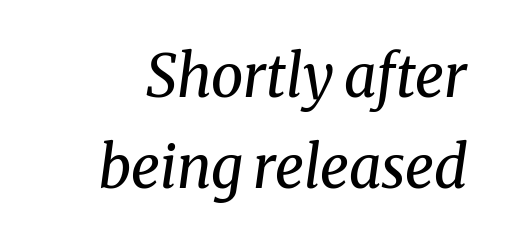
{"serif": "yes", "italic": "yes", "lean": "right", "slant_degrees": 8, "bold": "no", "weight": "regular", "width": "normal", "stroke_contrast": "medium", "x_height": "medium", "monospaced": "no", "underline": "no", "line_spacing": "normal", "line_spacing_ratio": 1.57, "letter_spacing": "normal", "letter_spacing_em": 0.0, "glyph_px": 58}
